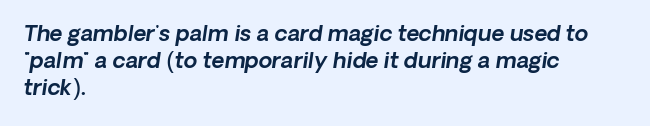
Q: Is the text italic (slanted)? A: Yes, it leans right by about 8 degrees.
Q: Is the text underlined? A: No.
Q: How is the paragraph aligned? A: Left-aligned.
Q: Is the spacing between letters normal or unusually wide? A: Normal.
